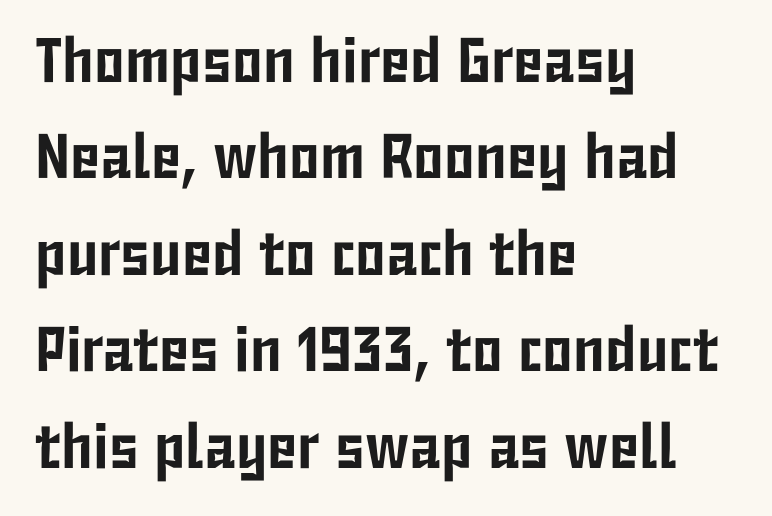
{"serif": "no", "italic": "no", "width": "condensed", "stroke_contrast": "low", "x_height": "medium", "monospaced": "no", "underline": "no", "align": "left", "line_spacing": "normal", "line_spacing_ratio": 1.53, "letter_spacing": "normal", "letter_spacing_em": 0.0, "glyph_px": 63}
